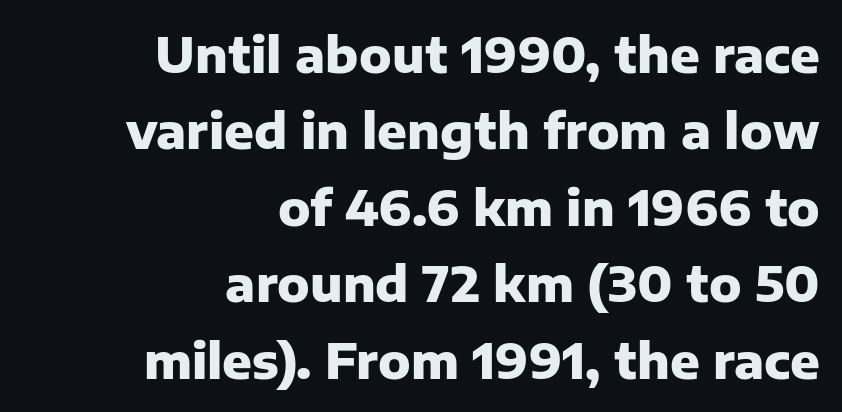
{"serif": "no", "italic": "no", "bold": "yes", "weight": "heavy", "width": "normal", "stroke_contrast": "low", "x_height": "medium", "monospaced": "no", "underline": "no", "align": "right", "line_spacing": "normal", "line_spacing_ratio": 1.56, "letter_spacing": "normal", "letter_spacing_em": 0.0, "glyph_px": 49}
